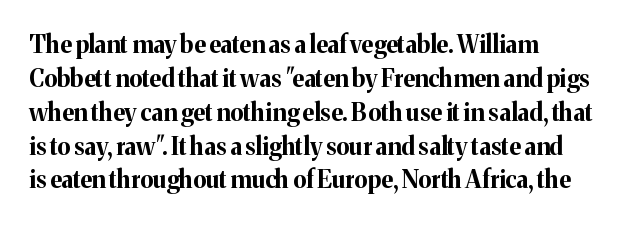
The image shows 24 px bold type, upright; set left-aligned, normal line spacing (1.41x), normal letter spacing, not underlined.
